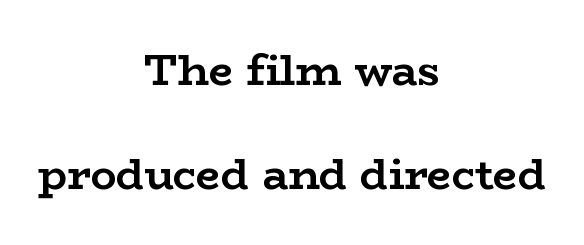
Q: Is the text bold? A: Yes.
Q: Is the text italic (slanted)? A: No, it is upright.
Q: Is the typeface a serif or a sans-serif typeface? A: Serif.
Q: Is the text underlined? A: No.
Q: How is the paragraph aligned? A: Centered.
Q: Is the spacing between letters normal or unusually wide? A: Normal.
Q: Is the spacing between lines tight, normal or loose? A: Loose.
Q: Width (condensed, normal, or wide)? A: Wide.
Q: Stroke contrast? A: Low.
Q: x-height? A: Medium.
Q: Monospaced? A: No.
